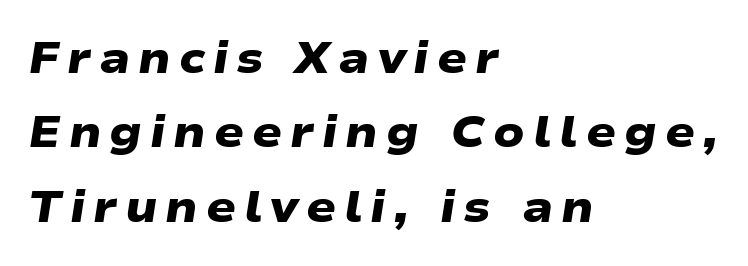
{"serif": "no", "bold": "yes", "weight": "heavy", "width": "wide", "stroke_contrast": "low", "x_height": "medium", "monospaced": "no", "underline": "no", "align": "left", "line_spacing": "normal", "line_spacing_ratio": 1.69, "glyph_px": 44}
